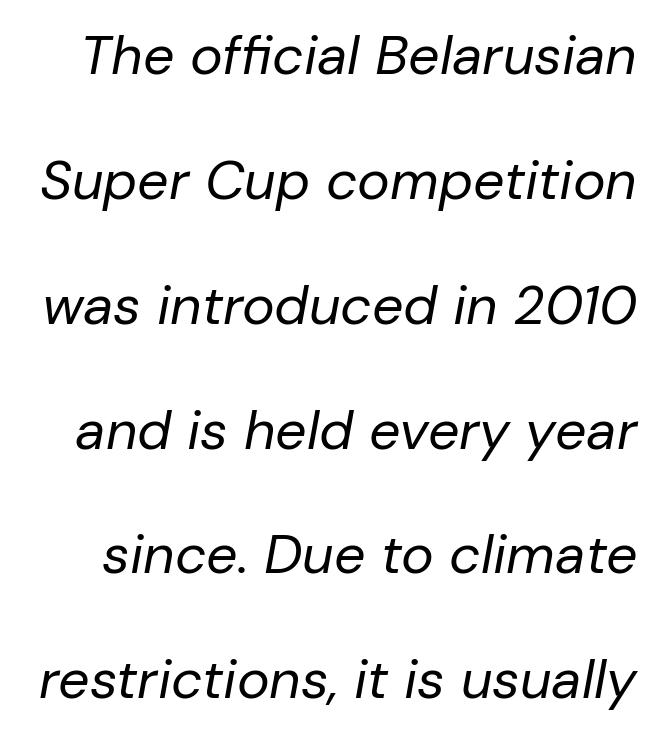
There is no visible air inserted between adjacent glyphs. Students, observe: this is what heavily led, spacious text looks like. The font is comparable to plain body text, perhaps lighter. Proportional: the letters do not fall into vertical columns. These lines were composed using italics. A clean baseline with only descenders dipping below it.
